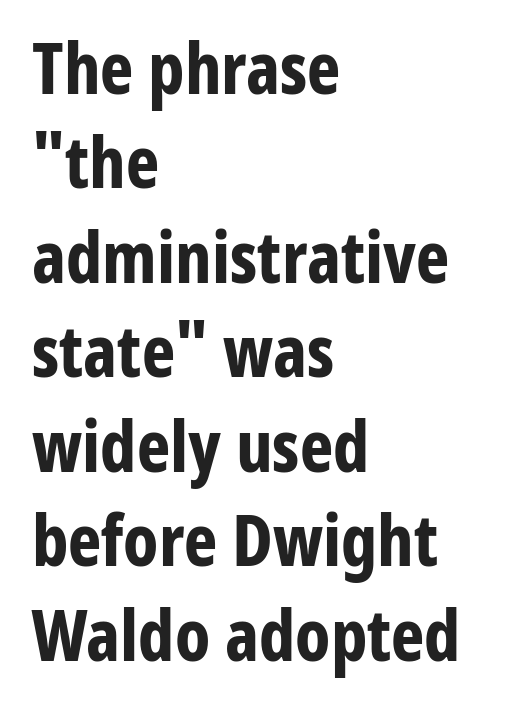
Letters rest on an invisible, unmarked baseline. Looks like regular typesetting: each glyph gets only the width it needs. In terms of letterform style, serifs are entirely absent. Heft: maximum for text — a bold.
